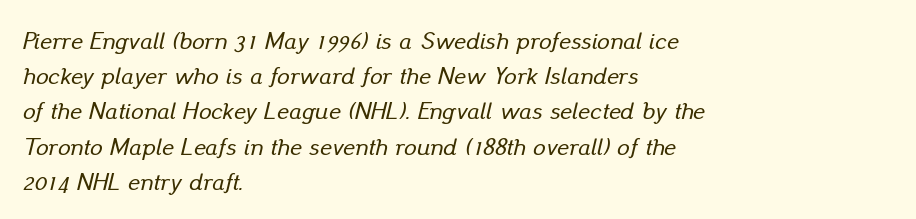
This rendering features lettering with no underline. Normally led — the rows are evenly, conventionally spaced. Does the copy run flush right? No — it runs flush left. Words appear dense and cohesive because spacing is normal.
